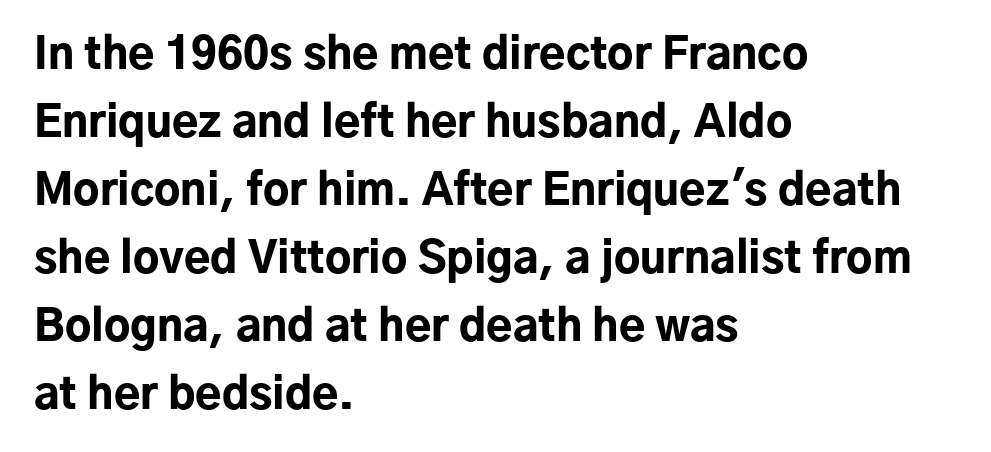
The image shows 43 px bold sans-serif type, upright; set left-aligned, normal line spacing (1.58x), normal letter spacing, not underlined; low stroke contrast and a medium x-height.
